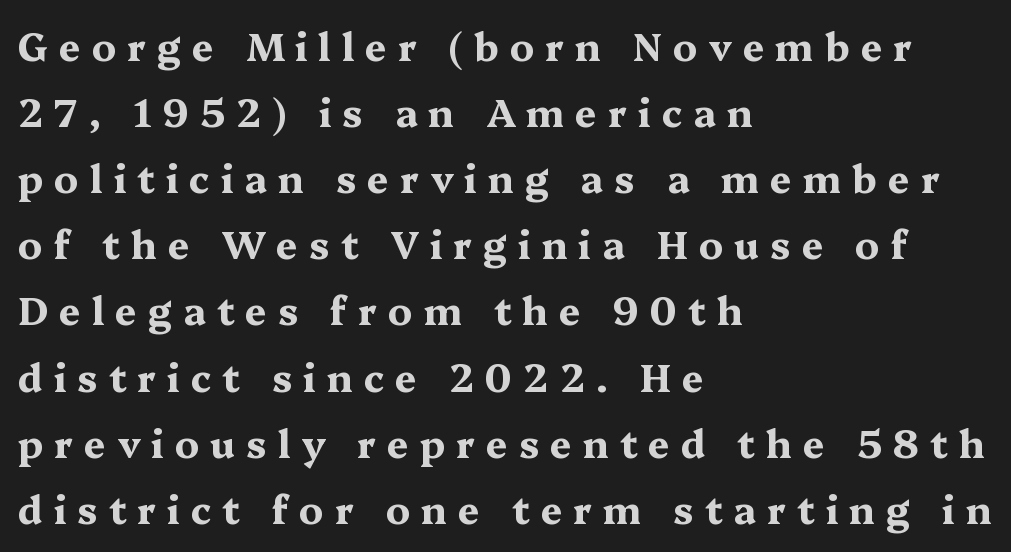
The image shows 38 px bold, wide serif type, upright; set left-aligned, line spacing 1.74x, unusually wide letter spacing (+0.29 em), not underlined; medium stroke contrast and a medium x-height.
